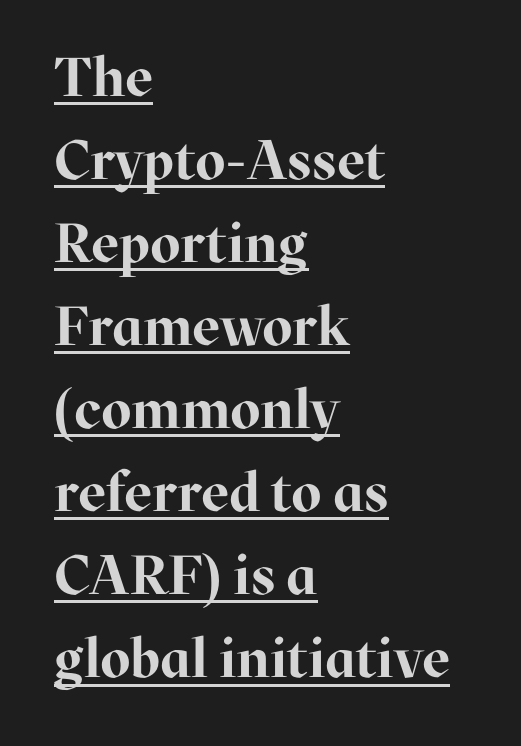
The image shows 55 px bold serif type, upright; set left-aligned, normal line spacing (1.51x), normal letter spacing, underlined; high stroke contrast and a medium x-height.
